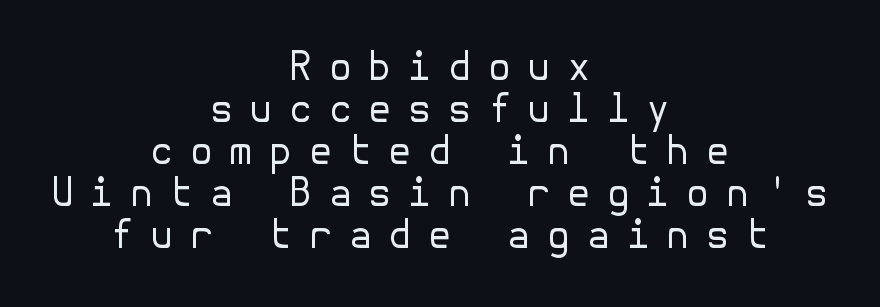
Q: Is the text bold? A: No.
Q: Is the text italic (slanted)? A: No, it is upright.
Q: Is the typeface a serif or a sans-serif typeface? A: Sans-serif.
Q: Is the text underlined? A: No.
Q: How is the paragraph aligned? A: Centered.
Q: Is the spacing between letters normal or unusually wide? A: Unusually wide.
Q: Is the spacing between lines tight, normal or loose? A: Tight.
Q: Width (condensed, normal, or wide)? A: Normal.
Q: Stroke contrast? A: Low.
Q: x-height? A: Medium.
